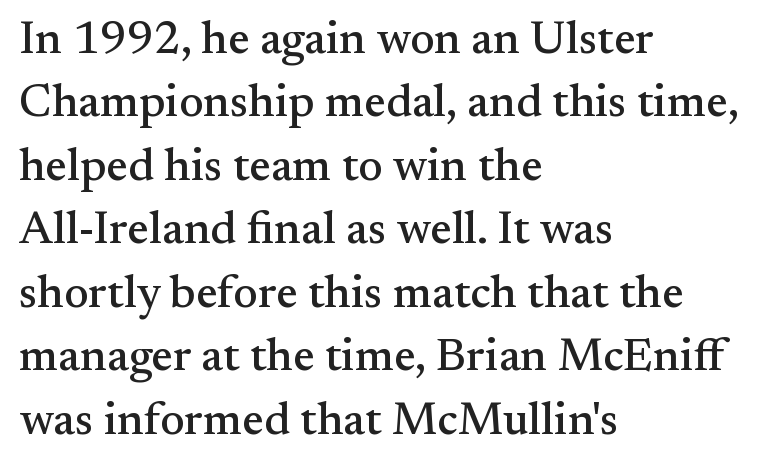
The image shows 46 px serif type, upright; set left-aligned, normal line spacing (1.38x), normal letter spacing, not underlined; medium stroke contrast and a small x-height.
